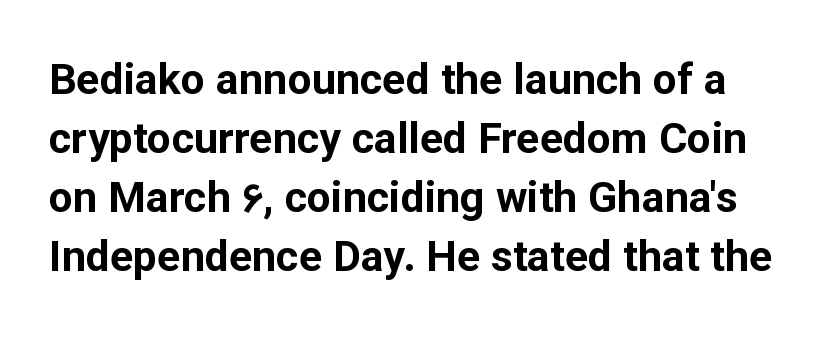
{"serif": "no", "italic": "no", "bold": "yes", "weight": "bold", "width": "normal", "stroke_contrast": "low", "x_height": "medium", "monospaced": "no", "underline": "no", "line_spacing": "normal", "line_spacing_ratio": 1.37, "letter_spacing": "normal", "letter_spacing_em": 0.0, "glyph_px": 43}
